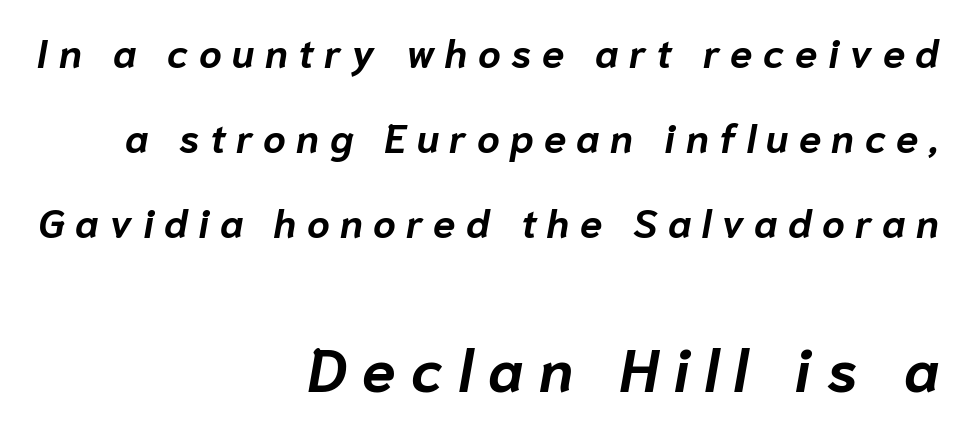
{"italic": "yes", "lean": "right", "slant_degrees": 10, "bold": "yes", "weight": "bold", "width": "normal", "stroke_contrast": "low", "x_height": "medium", "monospaced": "no", "underline": "no", "align": "right", "line_spacing": "loose", "line_spacing_ratio": 2.12, "letter_spacing": "wide", "letter_spacing_em": 0.26, "larger_block": "second", "size_ratio": 1.5, "glyph_px": 60}
